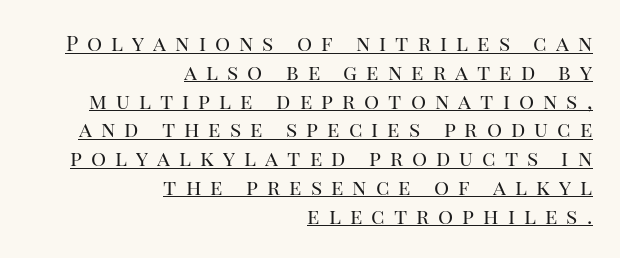
Q: Is the text bold? A: No.
Q: Is the text italic (slanted)? A: No, it is upright.
Q: Is the text underlined? A: Yes.
Q: How is the paragraph aligned? A: Right-aligned.
Q: Is the spacing between letters normal or unusually wide? A: Unusually wide.
Q: Is the spacing between lines tight, normal or loose? A: Normal.
